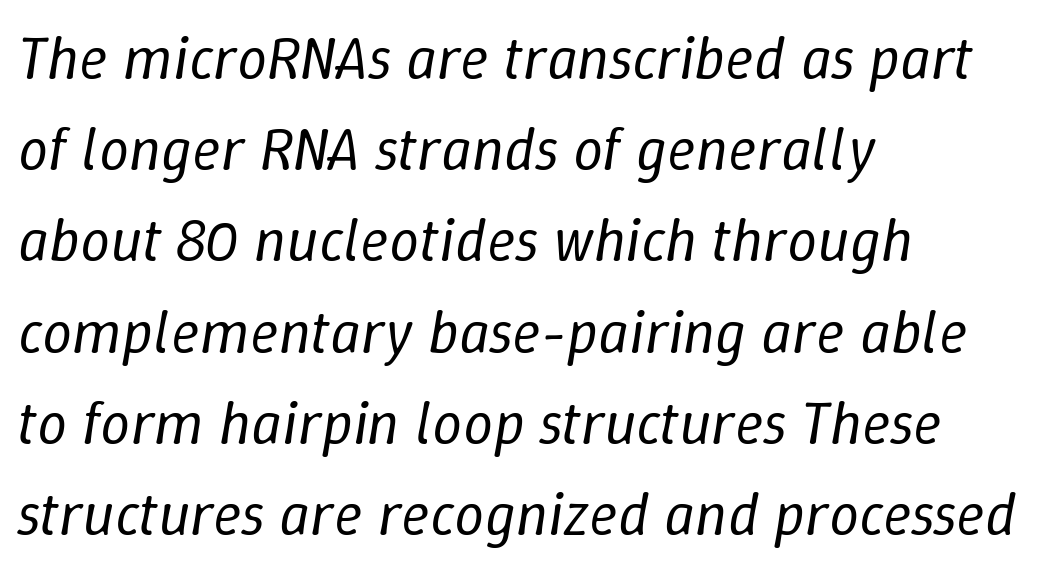
Lines of text with bare space underneath. If you drew a ruler down the left edge, every line would touch it. The tracking reads as untouched default to a designer's eye. A light-to-regular cut is what we see here.
